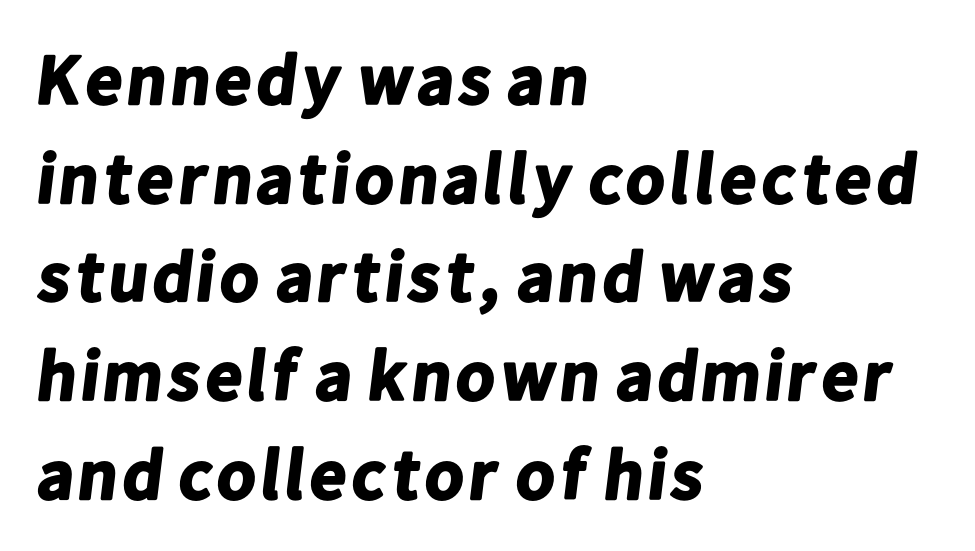
Q: Is the text bold? A: Yes.
Q: Is the typeface a serif or a sans-serif typeface? A: Sans-serif.
Q: Is the text underlined? A: No.
Q: How is the paragraph aligned? A: Left-aligned.
Q: Is the spacing between letters normal or unusually wide? A: Normal.
Q: Is the spacing between lines tight, normal or loose? A: Normal.
Q: Width (condensed, normal, or wide)? A: Normal.
Q: Stroke contrast? A: Low.
Q: x-height? A: Medium.
Q: Monospaced? A: No.
